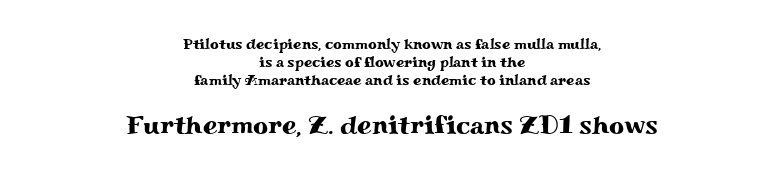
Notice how the passage keeps no hard edge, just a central spine. The space directly below the letters is spotless. Spacing between characters is what you'd get straight out of the box. The rendering enlarges the type as you move from the upper chunk to the lower. The specimen reads as upright at a glance.
